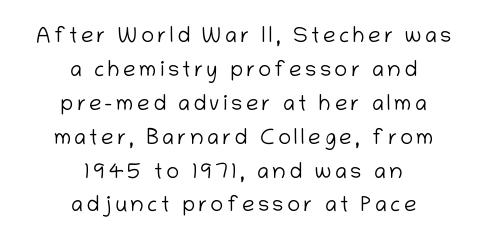
{"italic": "no", "bold": "no", "underline": "no", "align": "center", "line_spacing": "normal", "line_spacing_ratio": 1.54, "glyph_px": 22}
